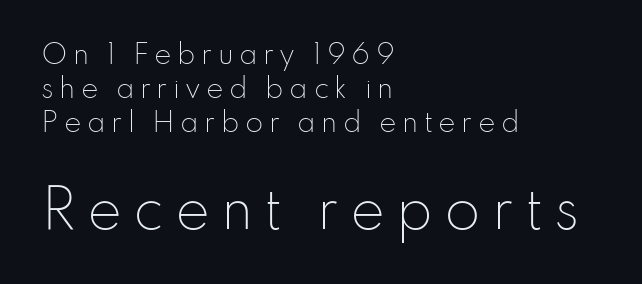
{"serif": "no", "italic": "no", "bold": "no", "weight": "light", "width": "normal", "stroke_contrast": "low", "x_height": "small", "monospaced": "no", "underline": "no", "align": "left", "line_spacing": "normal", "line_spacing_ratio": 1.3, "letter_spacing": "wide", "letter_spacing_em": 0.21, "larger_block": "second", "size_ratio": 2.0, "glyph_px": 52}
